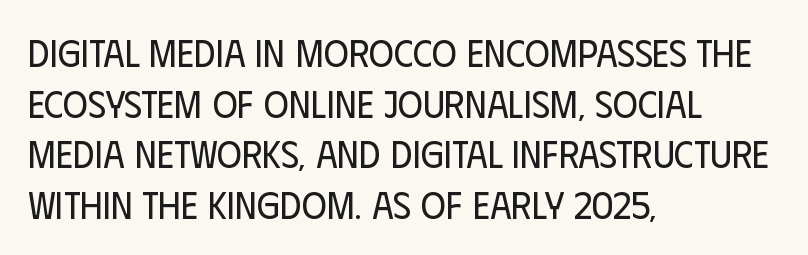
The image shows 38 px regular-weight, condensed sans-serif type, upright; set left-aligned, normal line spacing (1.33x), normal letter spacing, not underlined; low stroke contrast and a large x-height.
